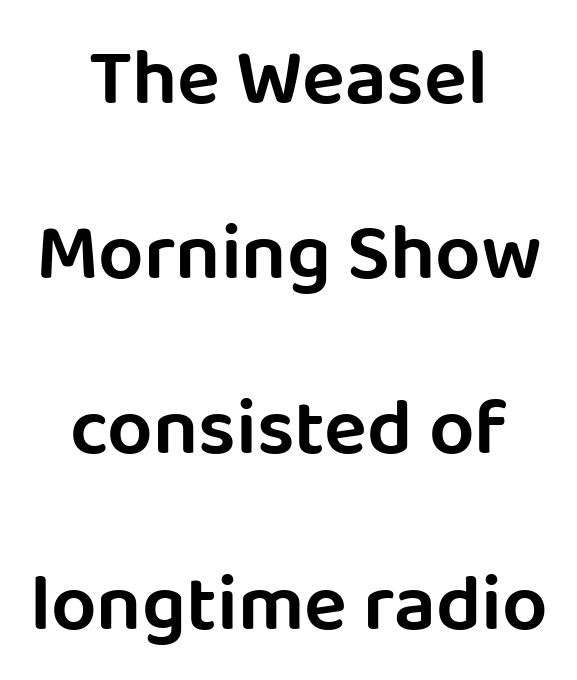
The image shows 80 px sans-serif type, upright; set centered, loose line spacing (2.19x), normal letter spacing, not underlined; low stroke contrast and a large x-height.
